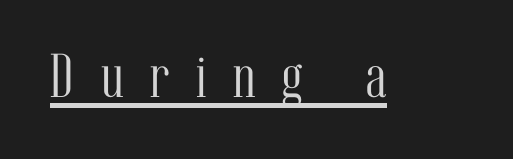
The image shows 62 px light, condensed serif type, upright; set unusually wide letter spacing (+0.43 em), underlined; medium stroke contrast and a medium x-height.
